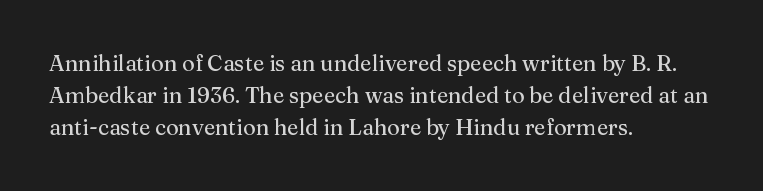
Weight: in the light-to-regular range. These lines keep a tight, regular rhythm from letter to letter. Any mark beneath the type? The region is blank. Left-aligned paragraph, ragged on the right. If you drew a line through each stem, it would be perfectly vertical. Honestly, the row spacing looks completely unremarkable.
